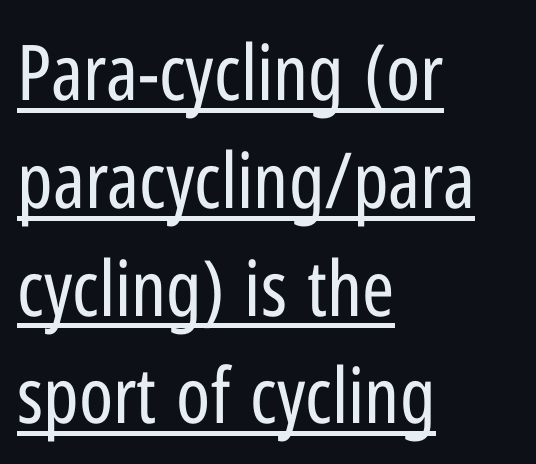
The image shows 77 px regular-weight, condensed sans-serif type, upright; set left-aligned, normal line spacing (1.4x), normal letter spacing, underlined; low stroke contrast and a medium x-height.
